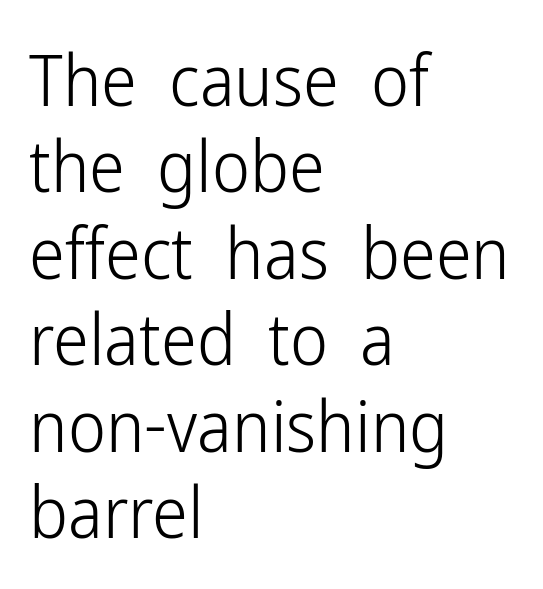
The image shows 72 px light, condensed sans-serif type, upright; set left-aligned, line spacing 1.2x, normal letter spacing, not underlined; low stroke contrast and a medium x-height.
